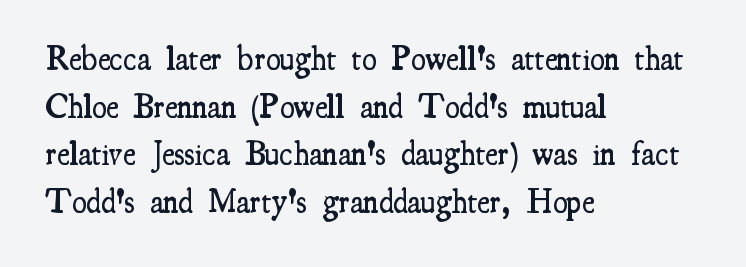
Is there any slant? The stems are plumb. A fair bit of extra ink — the face is semibold, not bold. Regular leading. Classification — serif.
